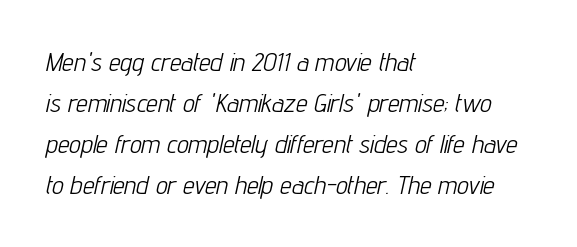
Q: Is the text bold? A: No.
Q: Is the text italic (slanted)? A: Yes, it leans right by about 12 degrees.
Q: Is the text underlined? A: No.
Q: How is the paragraph aligned? A: Left-aligned.
Q: Is the spacing between letters normal or unusually wide? A: Normal.
Q: Is the spacing between lines tight, normal or loose? A: Normal.
